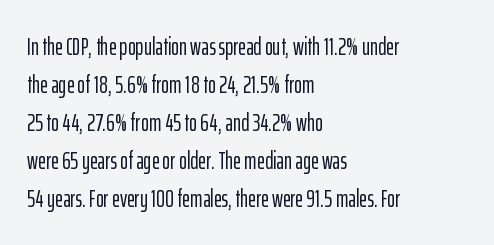
The image shows 24 px text type, upright; set left-aligned, normal line spacing (1.58x), normal letter spacing, not underlined.
